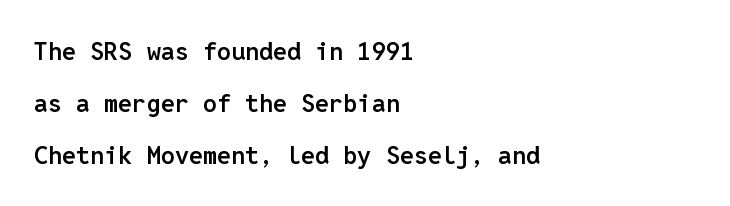
Q: Is the text bold? A: Semi-bold.
Q: Is the text italic (slanted)? A: No, it is upright.
Q: Is the text underlined? A: No.
Q: How is the paragraph aligned? A: Left-aligned.
Q: Is the spacing between letters normal or unusually wide? A: Normal.
Q: Is the spacing between lines tight, normal or loose? A: Loose.
